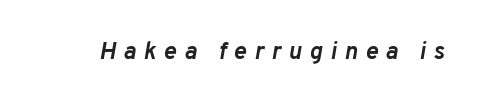
The image shows 24 px bold type, italic (leaning right); set unusually wide letter spacing (+0.32 em), not underlined.
